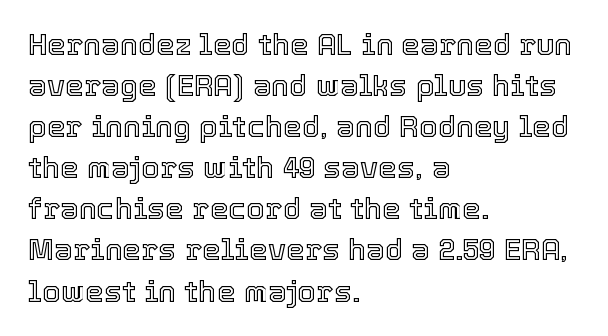
Q: Is the text italic (slanted)? A: No, it is upright.
Q: Is the text underlined? A: No.
Q: How is the paragraph aligned? A: Left-aligned.
Q: Is the spacing between letters normal or unusually wide? A: Normal.
Q: Is the spacing between lines tight, normal or loose? A: Normal.
Q: Width (condensed, normal, or wide)? A: Normal.
Q: x-height? A: Medium.
Q: Monospaced? A: No.
